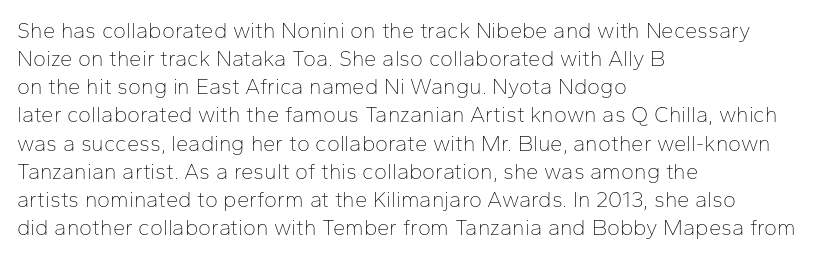
The image shows 22 px text type, upright; set left-aligned, normal line spacing (1.28x), normal letter spacing, not underlined.
